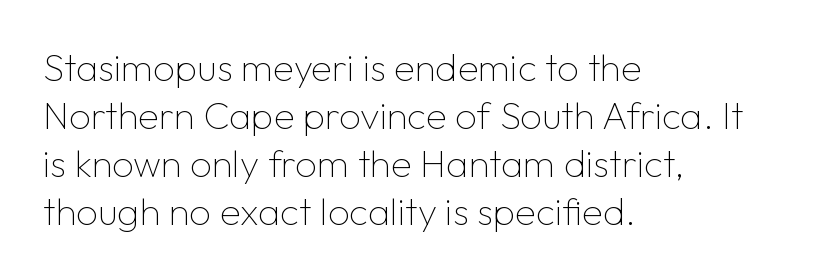
Q: Is the text bold? A: No.
Q: Is the text italic (slanted)? A: No, it is upright.
Q: Is the typeface a serif or a sans-serif typeface? A: Sans-serif.
Q: Is the text underlined? A: No.
Q: How is the paragraph aligned? A: Left-aligned.
Q: Is the spacing between letters normal or unusually wide? A: Normal.
Q: Is the spacing between lines tight, normal or loose? A: Normal.
Q: Width (condensed, normal, or wide)? A: Normal.
Q: Stroke contrast? A: Low.
Q: x-height? A: Medium.
Q: Monospaced? A: No.
